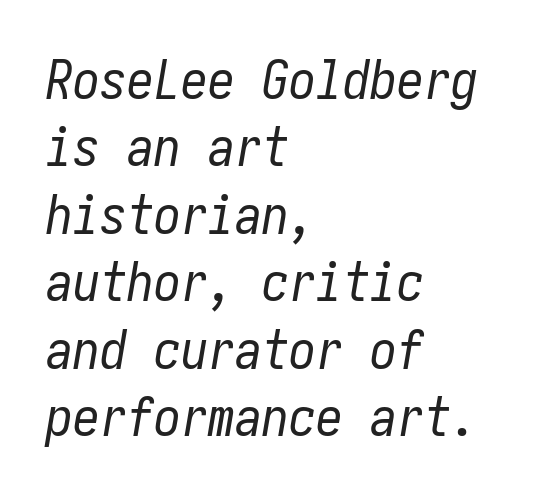
The passage is arranged the way most books set body copy — flush left. No chunkiness to these letters — they're not bold. Horizontal bands of white between lines are of average thickness. The type is set solid horizontally, with unmodified tracking. There's an unmistakable incline to the writing here. Glance below the letters and you will spot only blank space.
